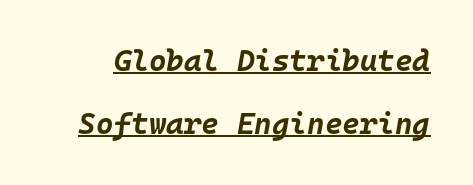
Q: Is the text bold? A: Yes.
Q: Is the text italic (slanted)? A: Yes, it leans right by about 10 degrees.
Q: Is the text underlined? A: Yes.
Q: Is the spacing between letters normal or unusually wide? A: Normal.
Q: Is the spacing between lines tight, normal or loose? A: Loose.
Q: Width (condensed, normal, or wide)? A: Normal.
Q: Stroke contrast? A: Low.
Q: x-height? A: Large.
Q: Monospaced? A: Yes.
